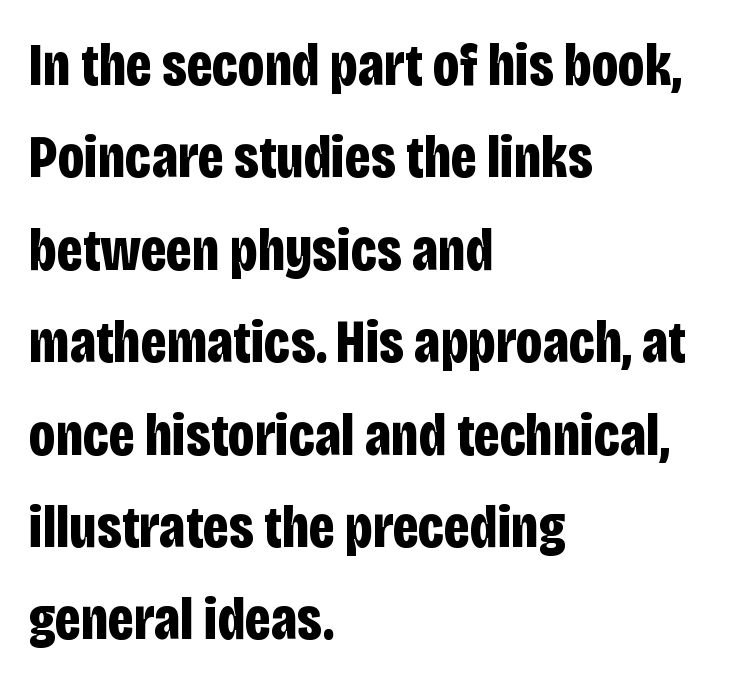
Q: Is the text bold? A: Yes.
Q: Is the text italic (slanted)? A: No, it is upright.
Q: Is the typeface a serif or a sans-serif typeface? A: Sans-serif.
Q: Is the text underlined? A: No.
Q: How is the paragraph aligned? A: Left-aligned.
Q: Is the spacing between letters normal or unusually wide? A: Normal.
Q: Is the spacing between lines tight, normal or loose? A: Normal.
Q: Width (condensed, normal, or wide)? A: Condensed.
Q: Stroke contrast? A: Low.
Q: x-height? A: Large.
Q: Monospaced? A: No.
